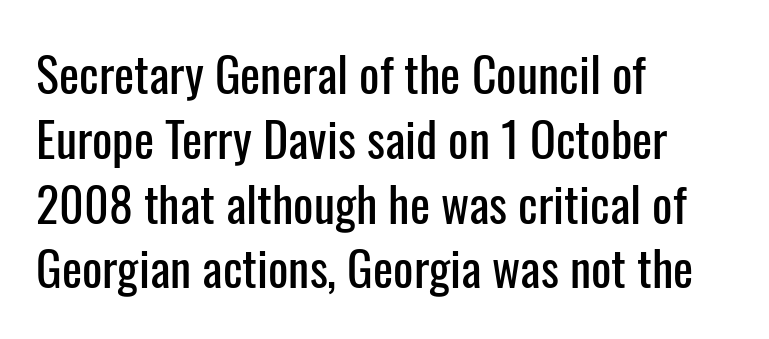
The image shows 48 px condensed sans-serif type, upright; set left-aligned, normal line spacing (1.35x), normal letter spacing, not underlined; low stroke contrast and a medium x-height.
